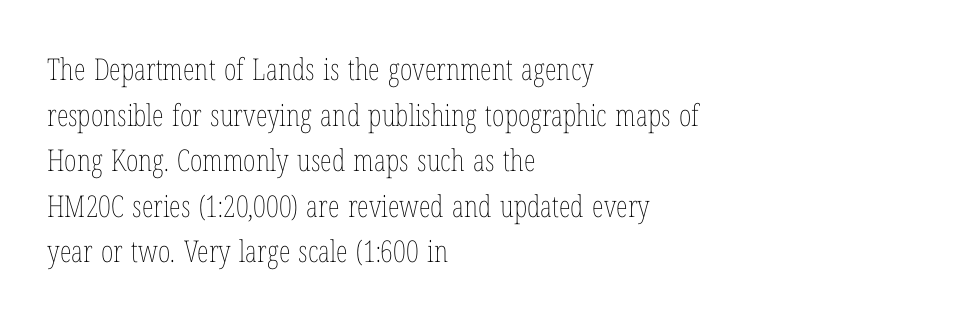
The image shows 30 px thin, condensed type, upright; set left-aligned, normal line spacing (1.52x), normal letter spacing, not underlined; low stroke contrast and a medium x-height.
